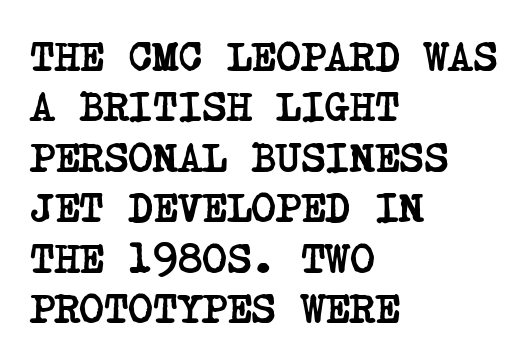
The passage shown is typeset with a serif family. Letter spacing: default. Set as a true bold cut, around the 700 mark. Casual observation: everything's shoved over to the left. The gap between lines stays unmarked.
